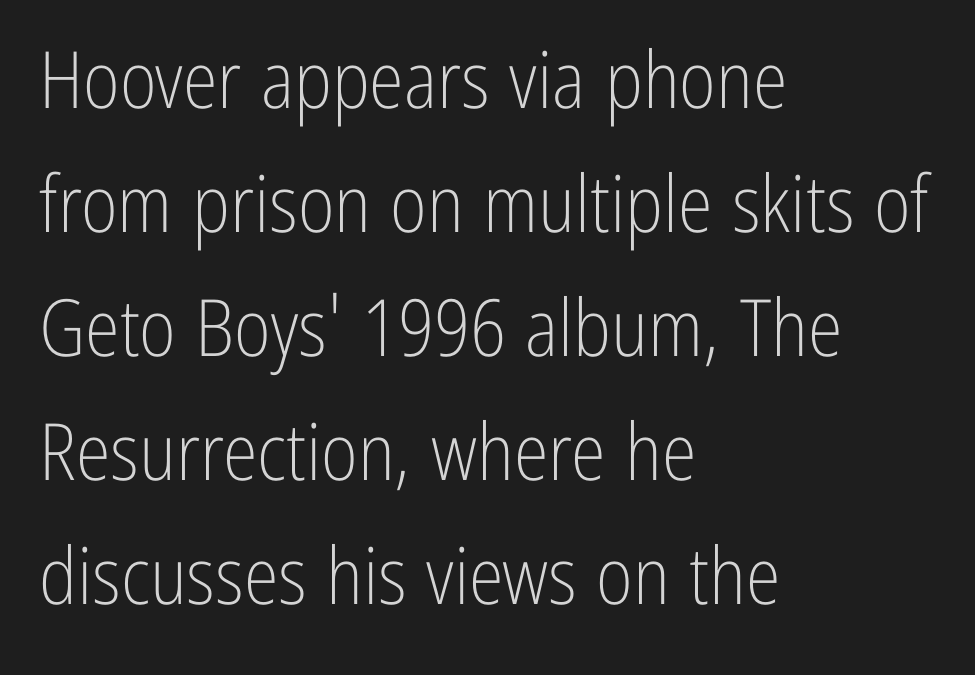
{"serif": "no", "italic": "no", "bold": "no", "weight": "light", "width": "condensed", "stroke_contrast": "low", "x_height": "medium", "monospaced": "no", "underline": "no", "align": "left", "line_spacing": "normal", "line_spacing_ratio": 1.57, "letter_spacing": "normal", "letter_spacing_em": 0.0, "glyph_px": 79}
